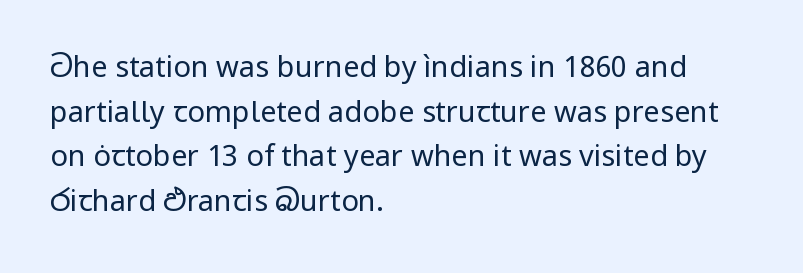
Q: Is the text bold? A: No.
Q: Is the text italic (slanted)? A: No, it is upright.
Q: Is the typeface a serif or a sans-serif typeface? A: Sans-serif.
Q: Is the text underlined? A: No.
Q: How is the paragraph aligned? A: Left-aligned.
Q: Is the spacing between letters normal or unusually wide? A: Normal.
Q: Is the spacing between lines tight, normal or loose? A: Normal.
Q: Width (condensed, normal, or wide)? A: Normal.
Q: Stroke contrast? A: Low.
Q: x-height? A: Medium.
Q: Monospaced? A: No.
